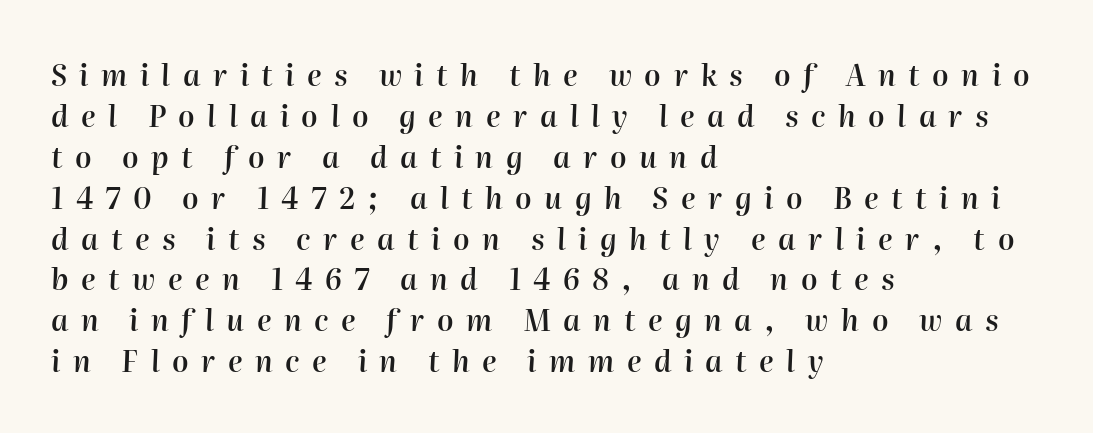
Q: Is the text bold? A: Semi-bold.
Q: Is the text italic (slanted)? A: Yes, it leans right by about 2 degrees.
Q: Is the text underlined? A: No.
Q: How is the paragraph aligned? A: Left-aligned.
Q: Is the spacing between letters normal or unusually wide? A: Unusually wide.
Q: Is the spacing between lines tight, normal or loose? A: Normal.
Q: Width (condensed, normal, or wide)? A: Normal.
Q: Stroke contrast? A: High.
Q: x-height? A: Medium.
Q: Monospaced? A: No.
